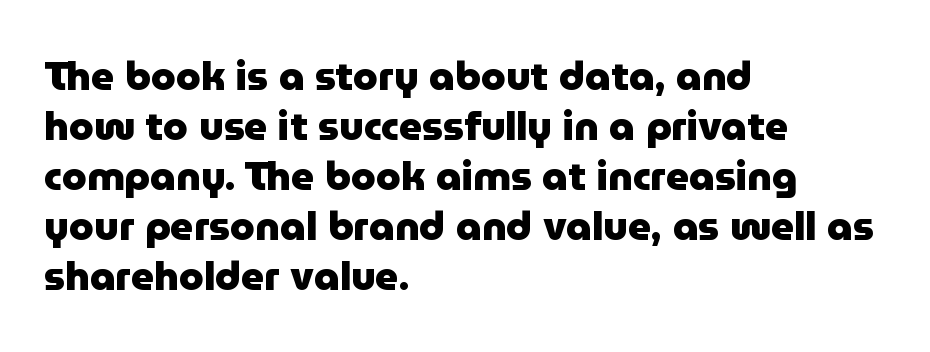
Q: Is the text bold? A: Yes.
Q: Is the text italic (slanted)? A: No, it is upright.
Q: Is the typeface a serif or a sans-serif typeface? A: Sans-serif.
Q: Is the text underlined? A: No.
Q: How is the paragraph aligned? A: Left-aligned.
Q: Is the spacing between letters normal or unusually wide? A: Normal.
Q: Is the spacing between lines tight, normal or loose? A: Normal.
Q: Width (condensed, normal, or wide)? A: Normal.
Q: Stroke contrast? A: Low.
Q: x-height? A: Medium.
Q: Monospaced? A: No.
